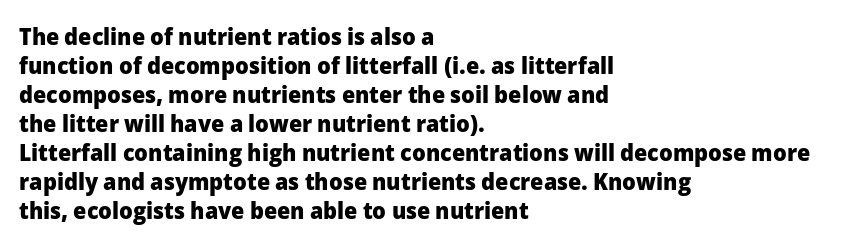
Q: Is the text bold? A: Yes.
Q: Is the text italic (slanted)? A: No, it is upright.
Q: Is the text underlined? A: No.
Q: How is the paragraph aligned? A: Left-aligned.
Q: Is the spacing between letters normal or unusually wide? A: Normal.
